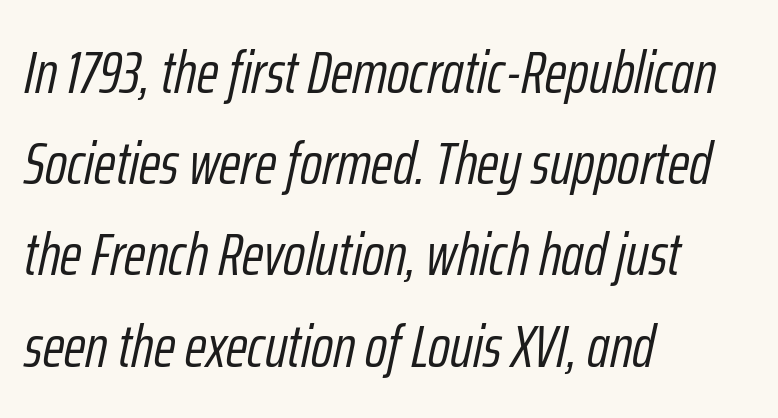
This is oblique type, the kind used for emphasis or titles. Each word holds together tightly as a unit, with standard inter-letter gaps. Vertical stems look standard width or narrower in stroke. The foot of each line stays bare and open.
